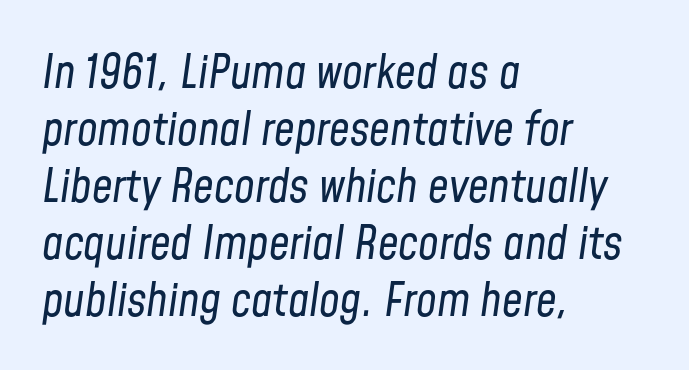
Q: Is the text bold? A: No.
Q: Is the text italic (slanted)? A: Yes, it leans right by about 8 degrees.
Q: Is the text underlined? A: No.
Q: How is the paragraph aligned? A: Left-aligned.
Q: Is the spacing between letters normal or unusually wide? A: Normal.
Q: Width (condensed, normal, or wide)? A: Condensed.
Q: Stroke contrast? A: Low.
Q: x-height? A: Medium.
Q: Monospaced? A: No.
